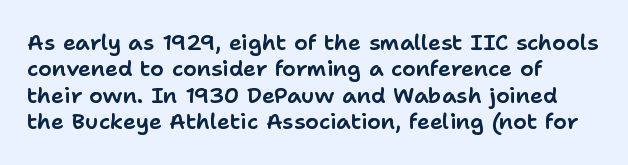
The image shows 22 px text type, upright; set left-aligned, line spacing 1.2x, normal letter spacing, not underlined.
